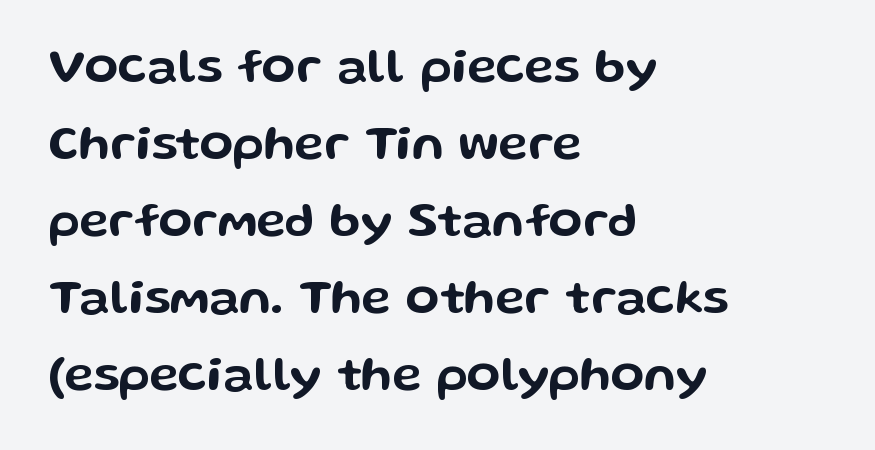
The rag falls on the right side of this text block. A typesetter would call this zero additional tracking. Does the type have serifs? No, each stem ends abruptly. It's the straight-up-and-down kind of type. The baseline area is clear.
